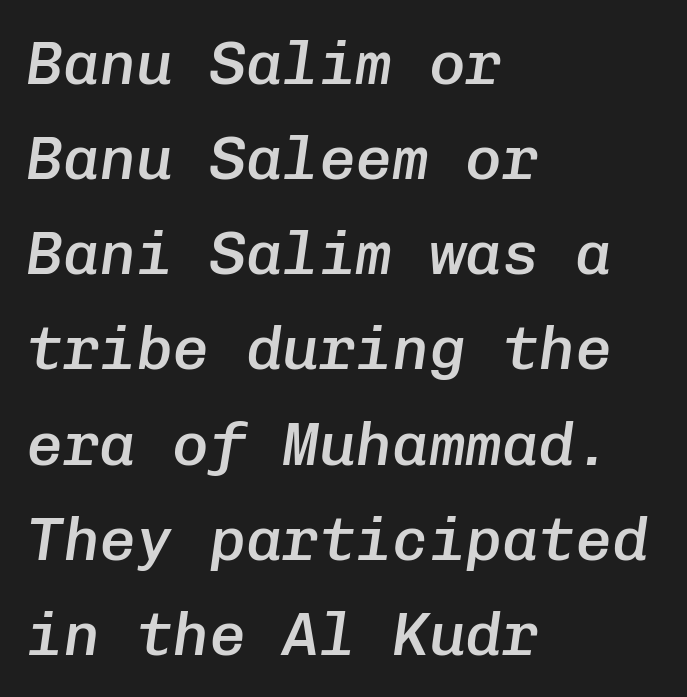
The image shows 61 px semibold type, italic (leaning right), monospaced; set left-aligned, normal line spacing (1.56x), normal letter spacing, not underlined; low stroke contrast and a medium x-height.
